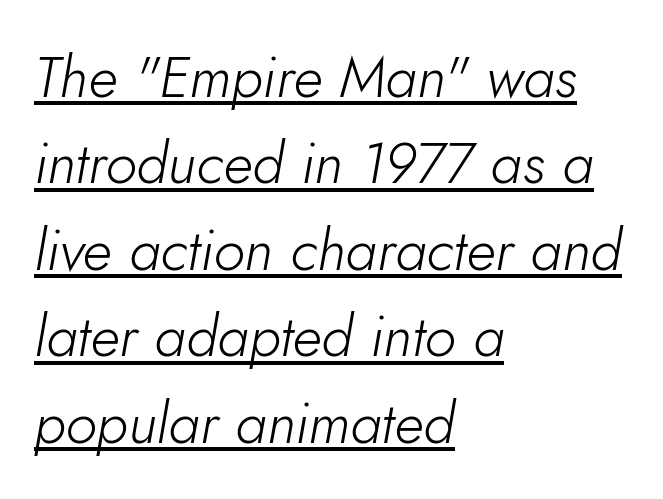
{"italic": "yes", "lean": "right", "slant_degrees": 10, "bold": "no", "weight": "light", "width": "normal", "stroke_contrast": "low", "x_height": "small", "monospaced": "no", "underline": "yes", "align": "left", "line_spacing": "normal", "line_spacing_ratio": 1.49, "letter_spacing": "normal", "letter_spacing_em": 0.0, "glyph_px": 58}
